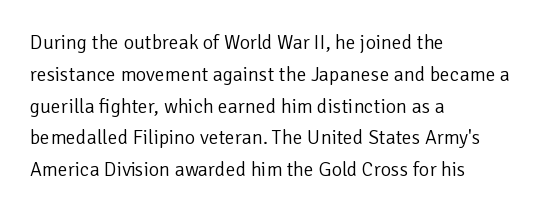
Q: Is the text bold? A: No.
Q: Is the text italic (slanted)? A: No, it is upright.
Q: Is the text underlined? A: No.
Q: How is the paragraph aligned? A: Left-aligned.
Q: Is the spacing between letters normal or unusually wide? A: Normal.
Q: Is the spacing between lines tight, normal or loose? A: Normal.
